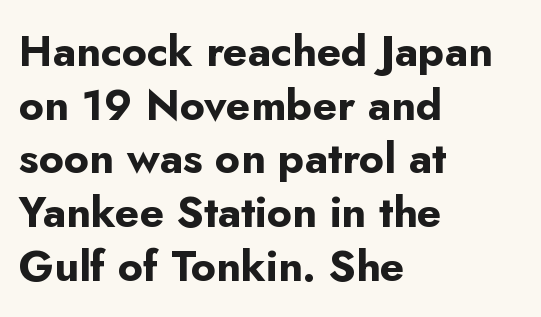
The line-height multiplier appears to be the usual default. Stroke thickness is high; the sample reads as a true bold. If you drew a ruler down the left edge, every line would touch it. These lines were composed using upright roman letters. Honestly, the letter spacing is just normal — you wouldn't notice it. Only glyphs here, with clear space below each row.
